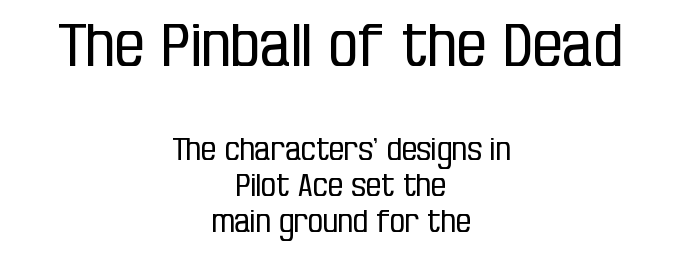
Q: Is the text bold? A: No.
Q: Is the text italic (slanted)? A: No, it is upright.
Q: Is the typeface a serif or a sans-serif typeface? A: Sans-serif.
Q: Is the text underlined? A: No.
Q: How is the paragraph aligned? A: Centered.
Q: Is the spacing between letters normal or unusually wide? A: Normal.
Q: Which block of text is set in a larger size, the first (top) or the second (bottom)? A: The first (top) one.
Q: Width (condensed, normal, or wide)? A: Condensed.
Q: Stroke contrast? A: Low.
Q: x-height? A: Large.
Q: Monospaced? A: No.
